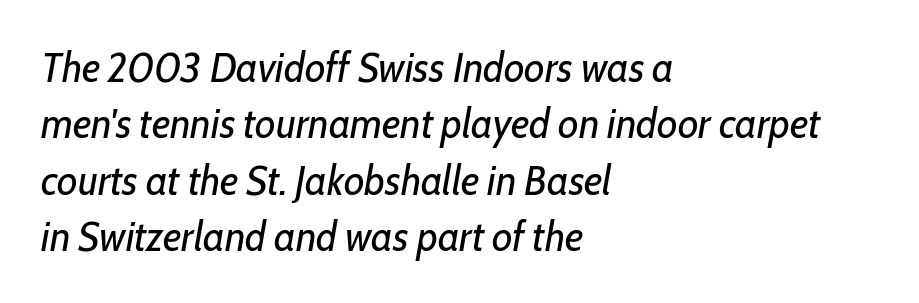
The image shows 42 px regular-weight, condensed type, italic (leaning right); set left-aligned, normal line spacing (1.34x), normal letter spacing, not underlined; low stroke contrast and a medium x-height.
